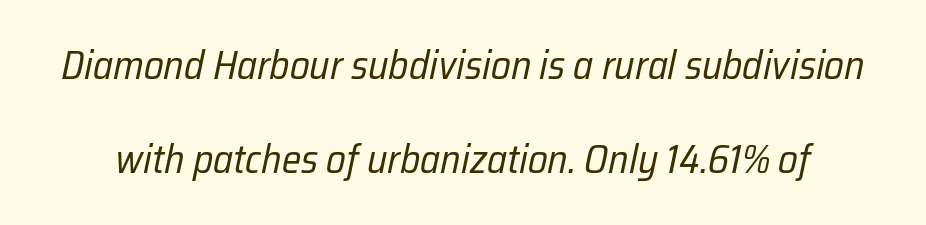
The image shows 40 px regular-weight, condensed type, italic (leaning right); set loose line spacing (2.36x), normal letter spacing, not underlined; low stroke contrast and a medium x-height.
